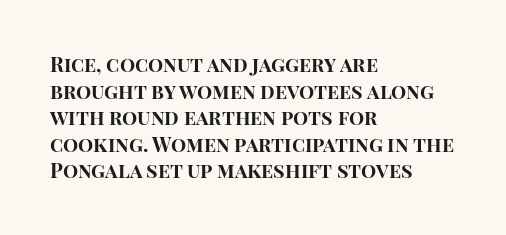
Q: Is the text bold? A: Yes.
Q: Is the text italic (slanted)? A: No, it is upright.
Q: Is the text underlined? A: No.
Q: How is the paragraph aligned? A: Left-aligned.
Q: Is the spacing between letters normal or unusually wide? A: Normal.
Q: Is the spacing between lines tight, normal or loose? A: Normal.
